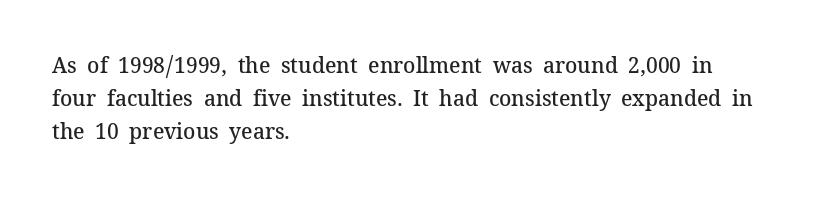
Q: Is the text bold? A: Semi-bold.
Q: Is the text italic (slanted)? A: No, it is upright.
Q: Is the text underlined? A: No.
Q: How is the paragraph aligned? A: Left-aligned.
Q: Is the spacing between letters normal or unusually wide? A: Normal.
Q: Is the spacing between lines tight, normal or loose? A: Normal.
